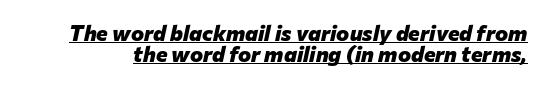
{"italic": "yes", "lean": "right", "slant_degrees": 12, "bold": "yes", "underline": "yes", "line_spacing": "tight", "line_spacing_ratio": 0.97, "letter_spacing": "normal", "letter_spacing_em": 0.0, "glyph_px": 22}
